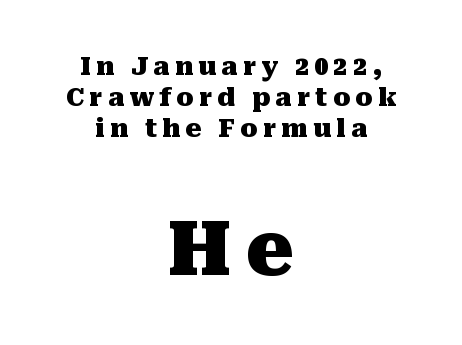
The image shows 75 px heavy serif type, upright; set centered, normal line spacing (1.25x), unusually wide letter spacing (+0.21 em), not underlined; the second (bottom) block is 3.0x larger; medium stroke contrast and a medium x-height.
